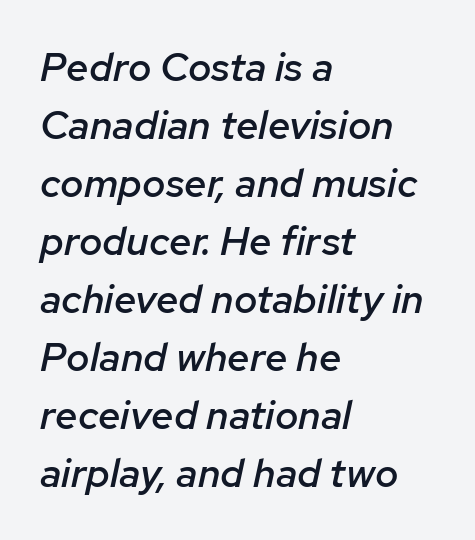
The letters advance in unequal steps, a hallmark of proportional type. Decoration check: the copy has no underline. If you measured baseline to baseline, you'd find a middling distance. Line beginnings align vertically; line endings do not.
